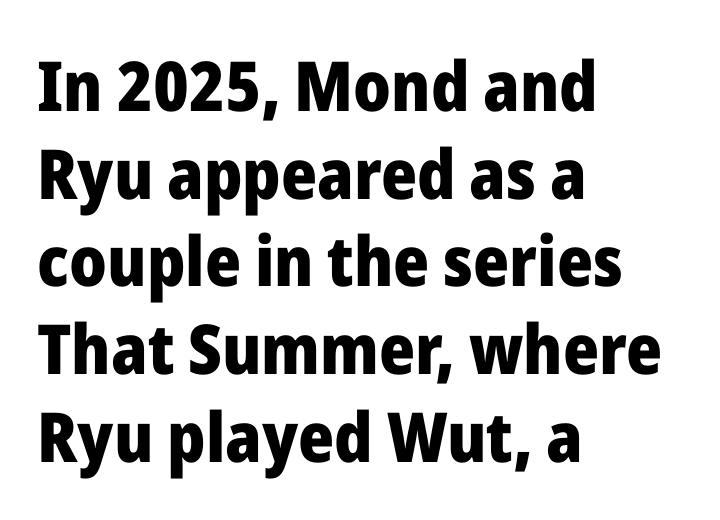
Q: Is the text bold? A: Yes.
Q: Is the text italic (slanted)? A: No, it is upright.
Q: Is the typeface a serif or a sans-serif typeface? A: Sans-serif.
Q: Is the text underlined? A: No.
Q: How is the paragraph aligned? A: Left-aligned.
Q: Is the spacing between letters normal or unusually wide? A: Normal.
Q: Is the spacing between lines tight, normal or loose? A: Normal.
Q: Width (condensed, normal, or wide)? A: Normal.
Q: Stroke contrast? A: Low.
Q: x-height? A: Medium.
Q: Monospaced? A: No.
